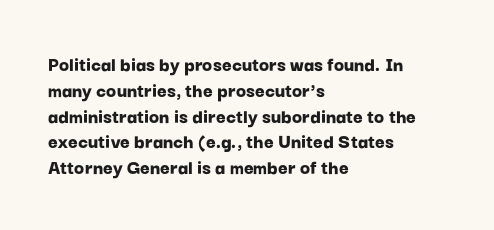
The letters stand upright; this is a roman face. Every row of glyphs begins at an identical x-position on the left. Between one letter and the next there's only the usual sliver of space. Caption: bold face, heavy strokes.
